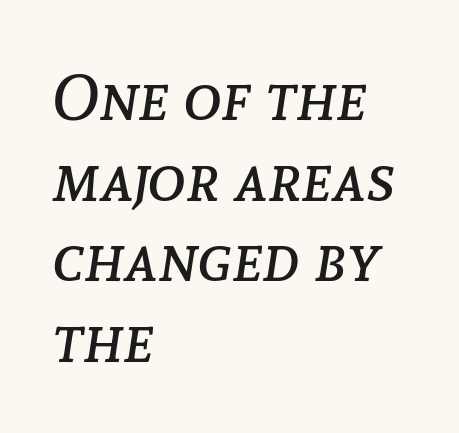
Here the designer chose a conventional face with non-uniform glyph widths. Nothing heavy about these letters — not bold at all. No word sits above an underline. The typesetter chose a ragged-right arrangement here. The letterforms sit shoulder to shoulder at normal distance.
